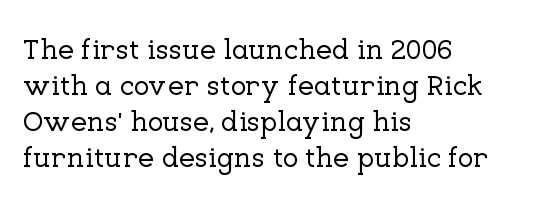
Q: Is the text italic (slanted)? A: No, it is upright.
Q: Is the typeface a serif or a sans-serif typeface? A: Serif.
Q: Is the text underlined? A: No.
Q: How is the paragraph aligned? A: Left-aligned.
Q: Is the spacing between letters normal or unusually wide? A: Normal.
Q: Width (condensed, normal, or wide)? A: Normal.
Q: Stroke contrast? A: Low.
Q: x-height? A: Medium.
Q: Monospaced? A: No.
